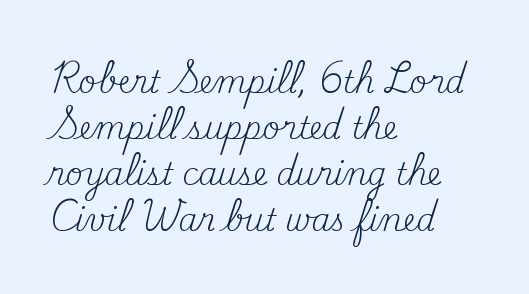
Stroke mass is kept to a normal reading level or below. These lines are set flush left with a ragged right edge. You can tell from the footed stems that serif type was used. Here the designer chose a conventional face with non-uniform glyph widths.
